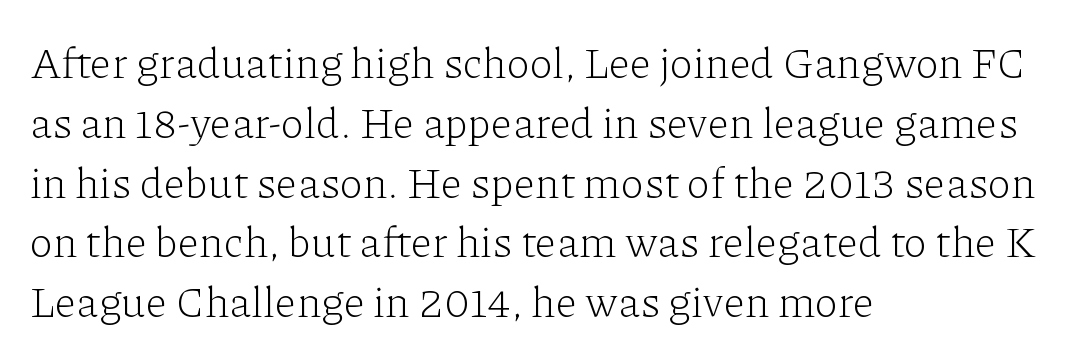
The passage shown is not bold in any degree. Letterform terminals end in serifs throughout the passage. The letters sit at their default tracking, neither squeezed nor spread. The leading is moderate, giving the passage an even texture. Tall strokes in this sample are plumb rather than angled. Clear beneath every line of the passage.
